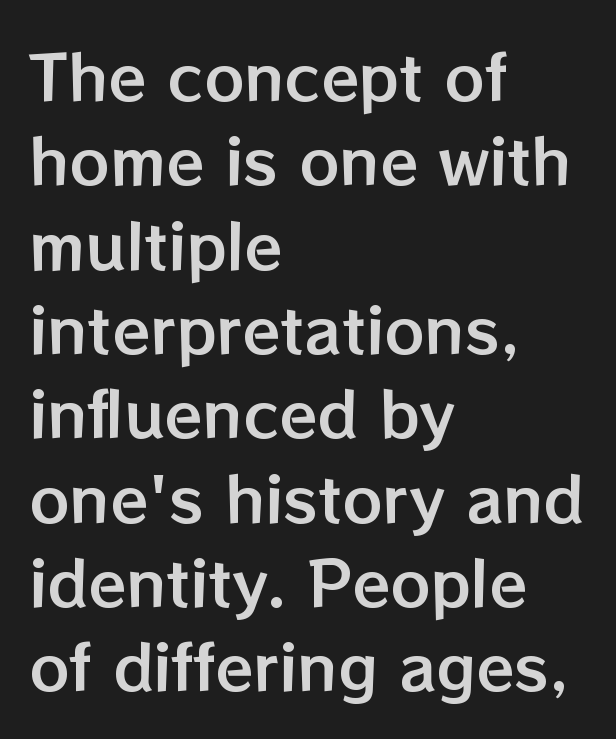
The image shows 62 px text type, upright; set left-aligned, normal line spacing (1.36x), normal letter spacing, not underlined; low stroke contrast and a medium x-height.
